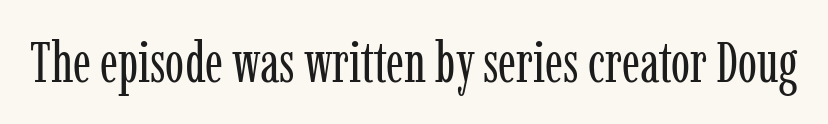
{"serif": "yes", "italic": "no", "bold": "no", "weight": "regular", "width": "condensed", "stroke_contrast": "low", "x_height": "medium", "monospaced": "no", "underline": "no", "letter_spacing": "normal", "letter_spacing_em": 0.0, "glyph_px": 57}
